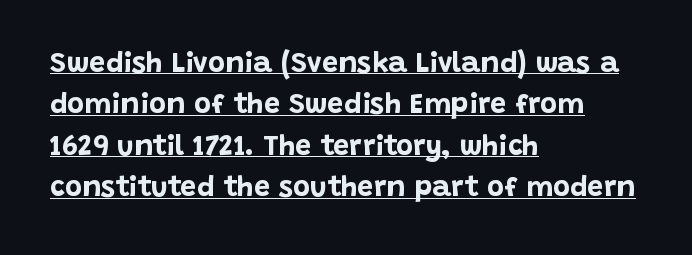
{"serif": "no", "italic": "no", "bold": "yes", "weight": "bold", "width": "normal", "stroke_contrast": "low", "x_height": "large", "monospaced": "no", "underline": "yes", "align": "left", "line_spacing": "normal", "line_spacing_ratio": 1.43, "letter_spacing": "normal", "letter_spacing_em": 0.0, "glyph_px": 29}
